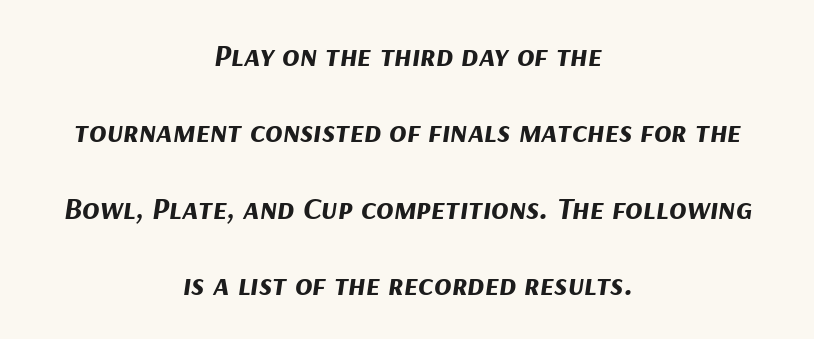
The image shows 32 px bold type, italic (leaning right); set centered, loose line spacing (2.39x), normal letter spacing, not underlined; medium stroke contrast and a medium x-height.
